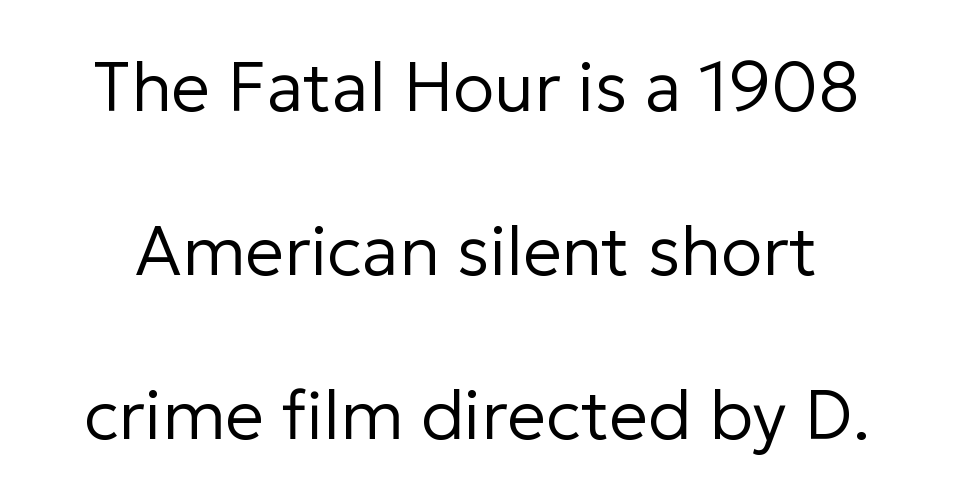
The image shows 69 px regular-weight sans-serif type, upright; set loose line spacing (2.38x), normal letter spacing, not underlined; low stroke contrast and a medium x-height.
